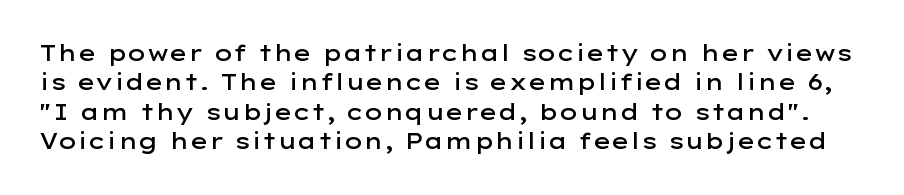
The image shows 22 px text type, upright; set normal line spacing (1.34x), normal letter spacing, not underlined.
